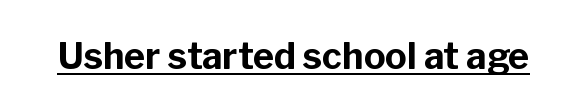
Q: Is the text bold? A: Yes.
Q: Is the text italic (slanted)? A: No, it is upright.
Q: Is the typeface a serif or a sans-serif typeface? A: Sans-serif.
Q: Is the text underlined? A: Yes.
Q: Is the spacing between letters normal or unusually wide? A: Normal.
Q: Width (condensed, normal, or wide)? A: Normal.
Q: Stroke contrast? A: Low.
Q: x-height? A: Medium.
Q: Monospaced? A: No.
